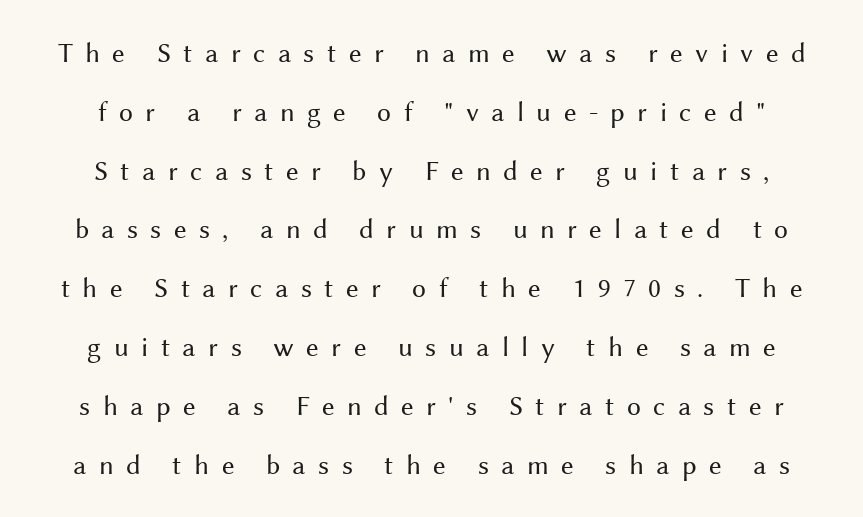
Each letter keeps its own natural width here, so spacing adapts to shape. Is this a sans? Yes — the strokes have no serifs. Does extra space separate the letters? Yes, quite a lot of it. Stems here are at most as thick as an everyday book face. Compared with typical paragraphs, the rows here are farther apart.
